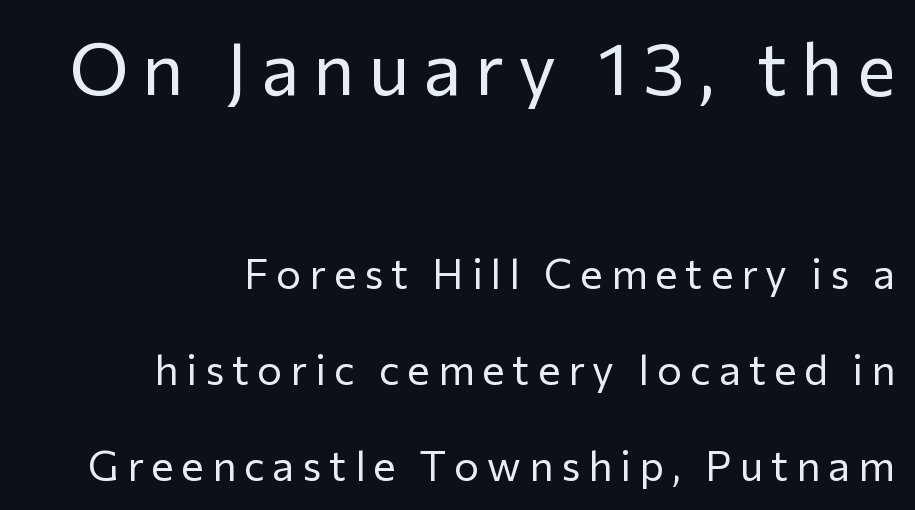
The image shows 73 px regular-weight sans-serif type, upright; set right-aligned, loose line spacing (2.29x), not underlined; the first (top) block is 1.74x larger; low stroke contrast and a medium x-height.
